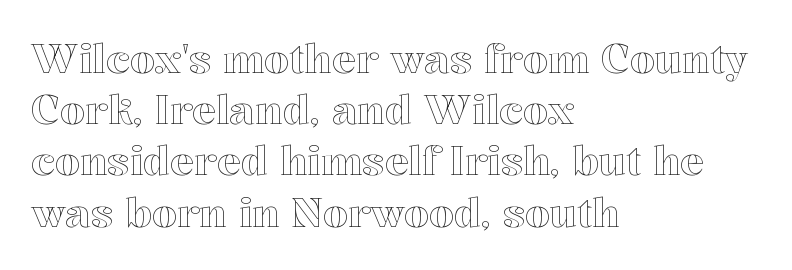
Q: Is the text italic (slanted)? A: No, it is upright.
Q: Is the text underlined? A: No.
Q: How is the paragraph aligned? A: Left-aligned.
Q: Is the spacing between letters normal or unusually wide? A: Normal.
Q: Is the spacing between lines tight, normal or loose? A: Normal.
Q: Width (condensed, normal, or wide)? A: Normal.
Q: x-height? A: Medium.
Q: Monospaced? A: No.
